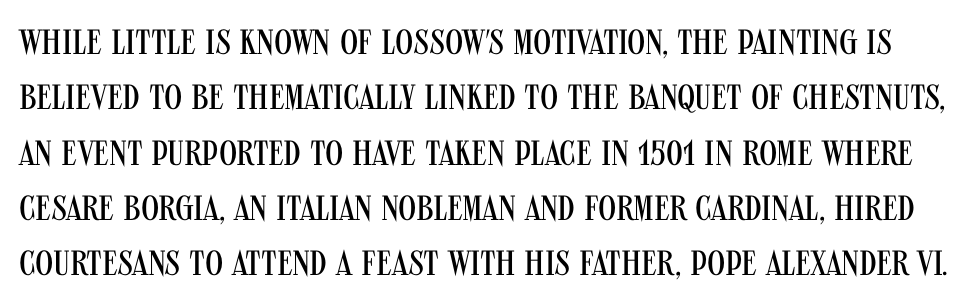
The image shows 35 px regular-weight, condensed sans-serif type, upright; set normal line spacing (1.58x), normal letter spacing, not underlined; medium stroke contrast and a large x-height.
